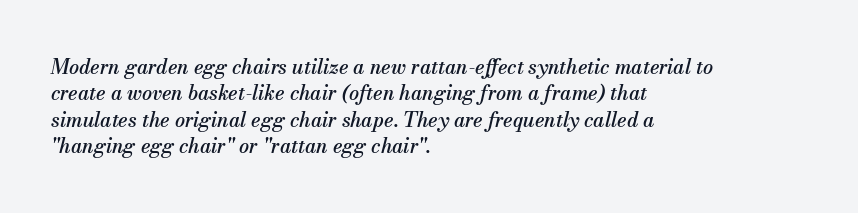
The image shows 20 px text type, italic (leaning right); set left-aligned, normal line spacing (1.32x), normal letter spacing, not underlined.
